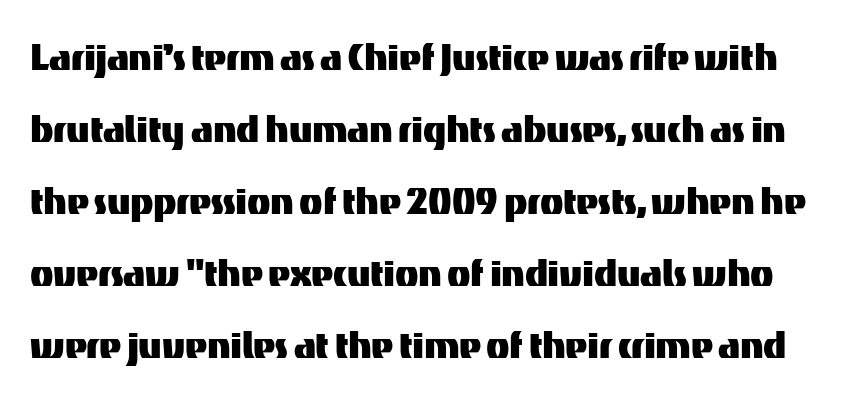
The image shows 48 px sans-serif type, upright; set normal line spacing (1.5x), normal letter spacing, not underlined; medium stroke contrast and a medium x-height.
